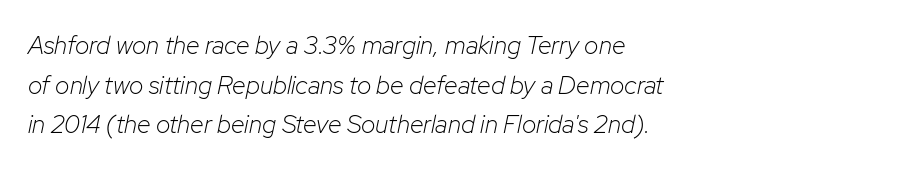
Q: Is the text bold? A: No.
Q: Is the text italic (slanted)? A: Yes, it leans right by about 12 degrees.
Q: Is the text underlined? A: No.
Q: How is the paragraph aligned? A: Left-aligned.
Q: Is the spacing between letters normal or unusually wide? A: Normal.
Q: Is the spacing between lines tight, normal or loose? A: Normal.
